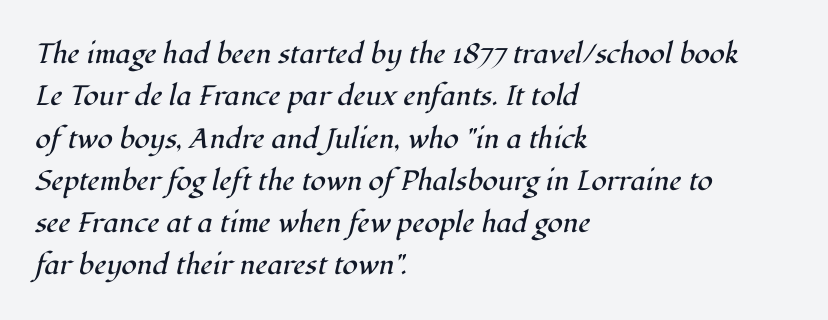
{"serif": "yes", "italic": "yes", "lean": "right", "slant_degrees": 12, "bold": "no", "weight": "regular", "width": "normal", "stroke_contrast": "high", "x_height": "medium", "monospaced": "no", "underline": "no", "align": "left", "line_spacing": "normal", "line_spacing_ratio": 1.51, "letter_spacing": "normal", "letter_spacing_em": 0.0, "glyph_px": 28}
